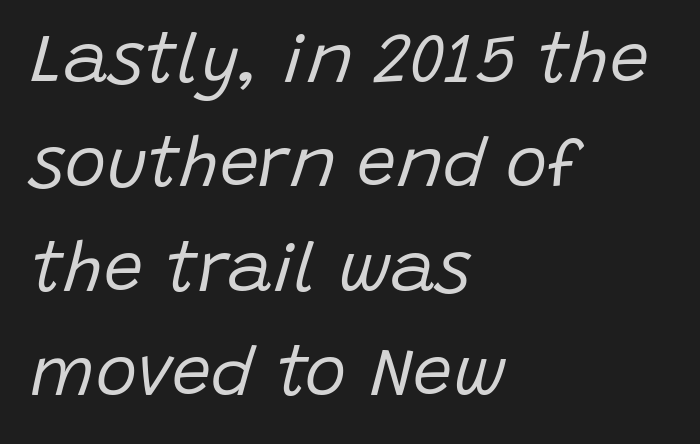
{"italic": "yes", "lean": "right", "slant_degrees": 15, "bold": "no", "weight": "regular", "width": "normal", "stroke_contrast": "low", "x_height": "large", "monospaced": "no", "underline": "no", "align": "left", "line_spacing": "normal", "line_spacing_ratio": 1.49, "letter_spacing": "normal", "letter_spacing_em": 0.0, "glyph_px": 70}
